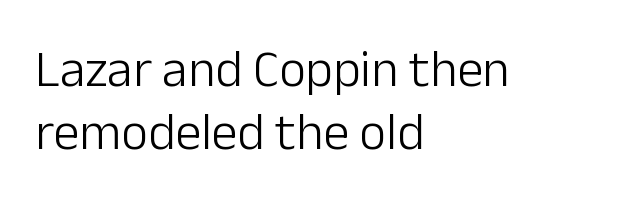
The ragged edge is on the right, which tells us the setting is flush left. The gap between lines stays unmarked. This sample uses plain, unmodified letter spacing. The rendering uses natural spacing where letterforms have individual widths.
